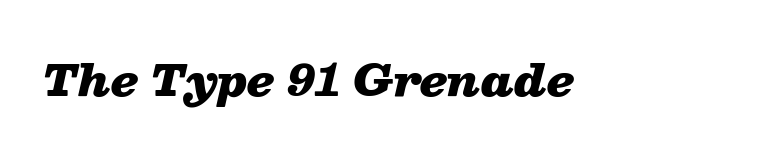
The image shows 42 px heavy, wide type, italic (leaning right); set normal letter spacing, not underlined; low stroke contrast and a medium x-height.
